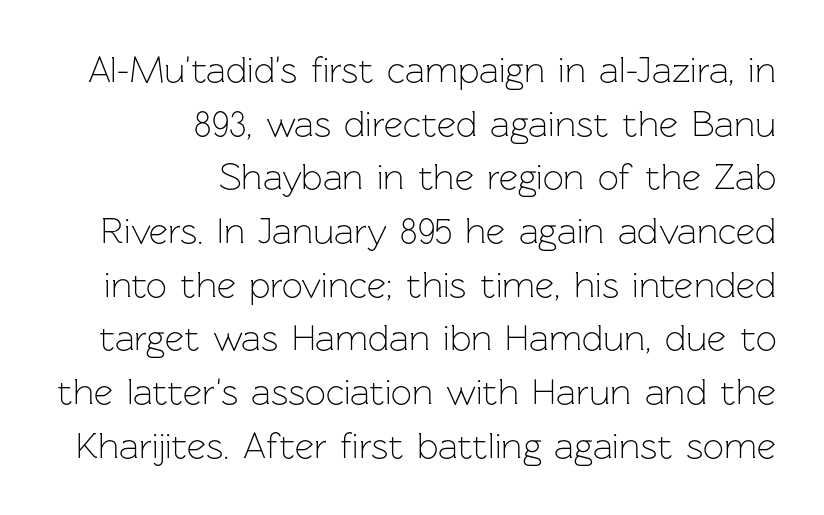
Does extra space separate the letters? No, they use regular spacing. Is the stroke heavy? The answer is a plain regular-or-lighter. The lettering holds an erect, upright posture throughout. The letters advance in unequal steps, a hallmark of proportional type. You can tell from the bare stems that sans-serif type was used. Vertical spacing — default.
